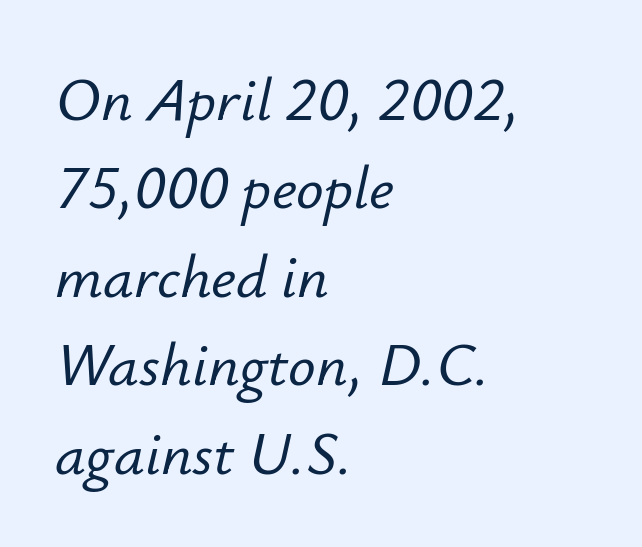
Q: Is the text italic (slanted)? A: Yes, it leans right by about 12 degrees.
Q: Is the text underlined? A: No.
Q: How is the paragraph aligned? A: Left-aligned.
Q: Is the spacing between letters normal or unusually wide? A: Normal.
Q: Is the spacing between lines tight, normal or loose? A: Normal.
Q: Width (condensed, normal, or wide)? A: Normal.
Q: Stroke contrast? A: Low.
Q: x-height? A: Small.
Q: Monospaced? A: No.
